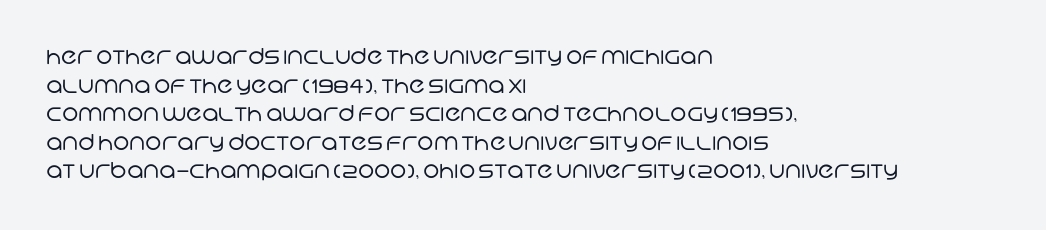
Q: Is the text bold? A: No.
Q: Is the text underlined? A: No.
Q: How is the paragraph aligned? A: Left-aligned.
Q: Is the spacing between letters normal or unusually wide? A: Normal.
Q: Is the spacing between lines tight, normal or loose? A: Normal.
